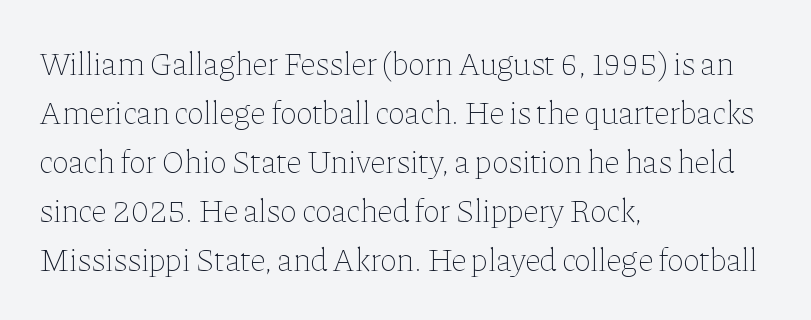
These lines keep a tight, regular rhythm from letter to letter. Proportional: the letters do not fall into vertical columns. Line spacing here is normal. In terms of posture, this sample is upright. Where is the straight margin? On the left.
